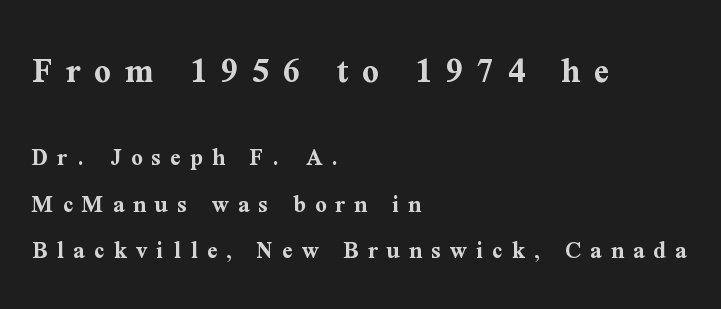
{"serif": "yes", "italic": "no", "bold": "yes", "weight": "bold", "width": "normal", "stroke_contrast": "medium", "x_height": "medium", "monospaced": "no", "underline": "no", "align": "left", "line_spacing_ratio": 1.87, "letter_spacing": "wide", "letter_spacing_em": 0.37, "larger_block": "first", "size_ratio": 1.48, "glyph_px": 37}
